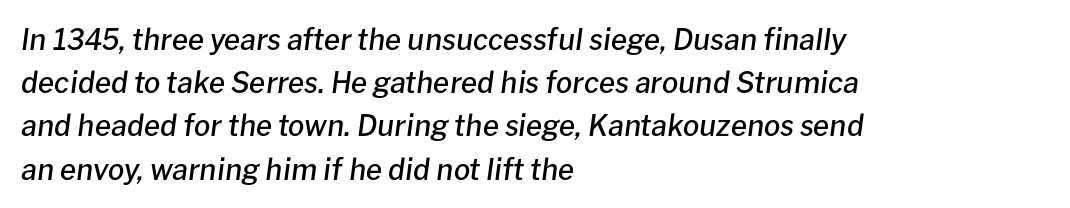
{"italic": "yes", "lean": "right", "slant_degrees": 8, "bold": "semi", "weight": "semibold", "width": "normal", "stroke_contrast": "low", "x_height": "medium", "monospaced": "no", "underline": "no", "align": "left", "line_spacing": "normal", "line_spacing_ratio": 1.49, "letter_spacing": "normal", "letter_spacing_em": 0.0, "glyph_px": 29}
